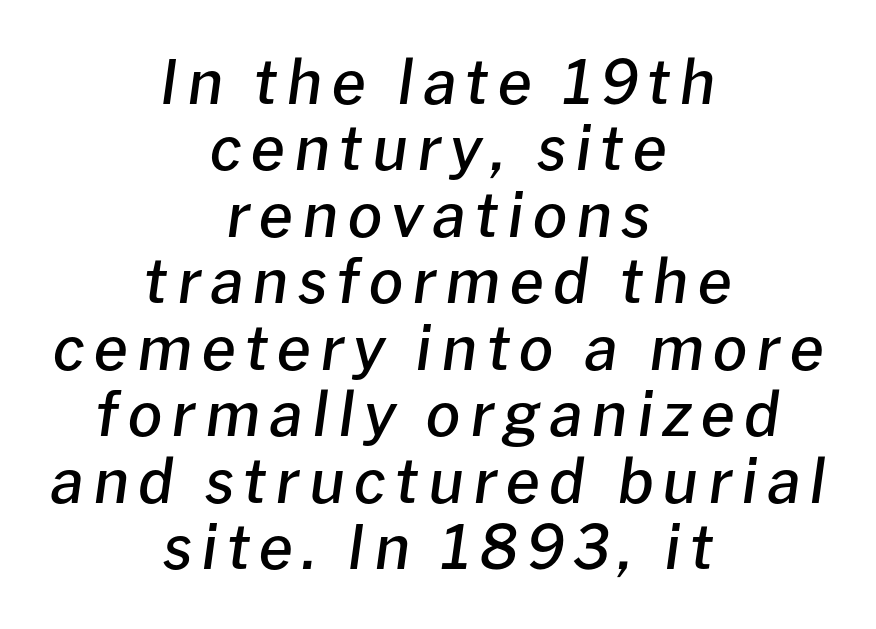
Q: Is the text bold? A: Semi-bold.
Q: Is the text italic (slanted)? A: Yes, it leans right by about 8 degrees.
Q: Is the text underlined? A: No.
Q: How is the paragraph aligned? A: Centered.
Q: Is the spacing between lines tight, normal or loose? A: Tight.
Q: Width (condensed, normal, or wide)? A: Normal.
Q: Stroke contrast? A: Low.
Q: x-height? A: Medium.
Q: Monospaced? A: No.
